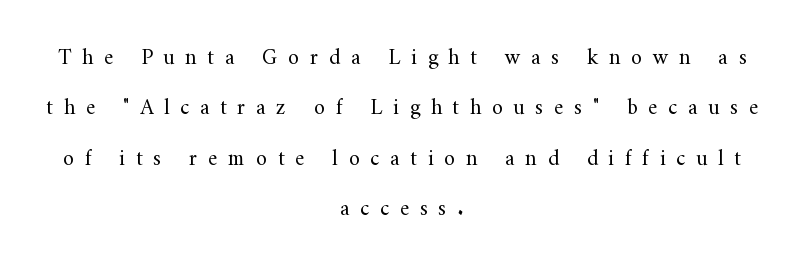
{"italic": "no", "bold": "no", "underline": "no", "align": "center", "line_spacing": "loose", "line_spacing_ratio": 2.29, "letter_spacing": "wide", "letter_spacing_em": 0.49, "glyph_px": 22}
